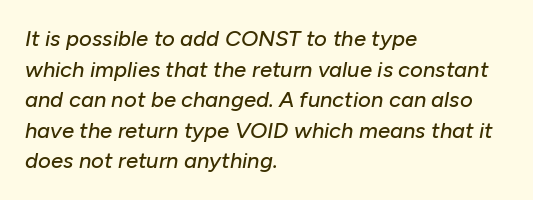
The image shows 22 px text type, italic (leaning right); set left-aligned, normal line spacing (1.39x), normal letter spacing, not underlined.
